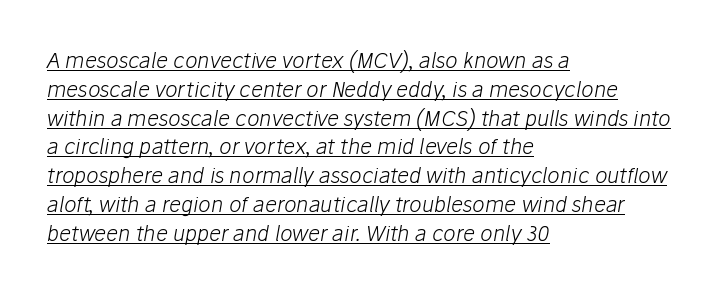
{"italic": "yes", "lean": "right", "slant_degrees": 10, "bold": "no", "underline": "yes", "align": "left", "line_spacing": "normal", "line_spacing_ratio": 1.37, "letter_spacing": "normal", "letter_spacing_em": 0.0, "glyph_px": 21}
